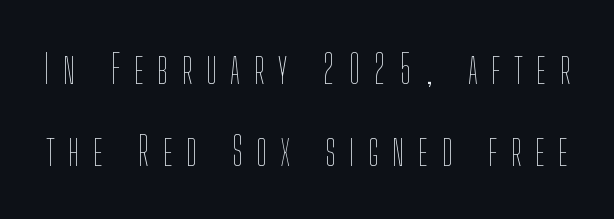
The image shows 40 px thin, condensed type, upright; set loose line spacing (2.05x), unusually wide letter spacing (+0.34 em), not underlined; low stroke contrast and a medium x-height.
